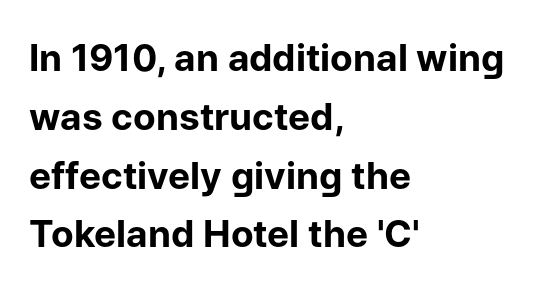
Q: Is the text bold? A: Yes.
Q: Is the text italic (slanted)? A: No, it is upright.
Q: Is the typeface a serif or a sans-serif typeface? A: Sans-serif.
Q: Is the text underlined? A: No.
Q: How is the paragraph aligned? A: Left-aligned.
Q: Is the spacing between letters normal or unusually wide? A: Normal.
Q: Is the spacing between lines tight, normal or loose? A: Normal.
Q: Width (condensed, normal, or wide)? A: Normal.
Q: Stroke contrast? A: Low.
Q: x-height? A: Medium.
Q: Monospaced? A: No.
